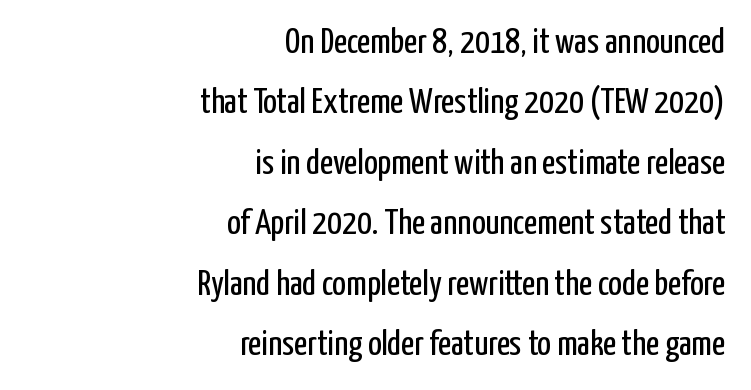
The image shows 36 px regular-weight, condensed sans-serif type, upright; set right-aligned, normal line spacing (1.68x), normal letter spacing, not underlined; low stroke contrast and a medium x-height.
